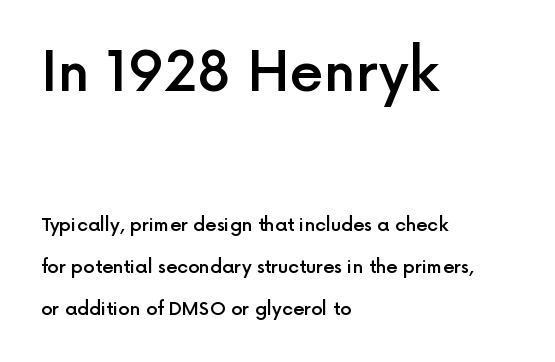
The image shows 55 px semibold sans-serif type, upright; set left-aligned, loose line spacing (2.34x), normal letter spacing, not underlined; the first (top) block is 3.06x larger; a medium x-height.
